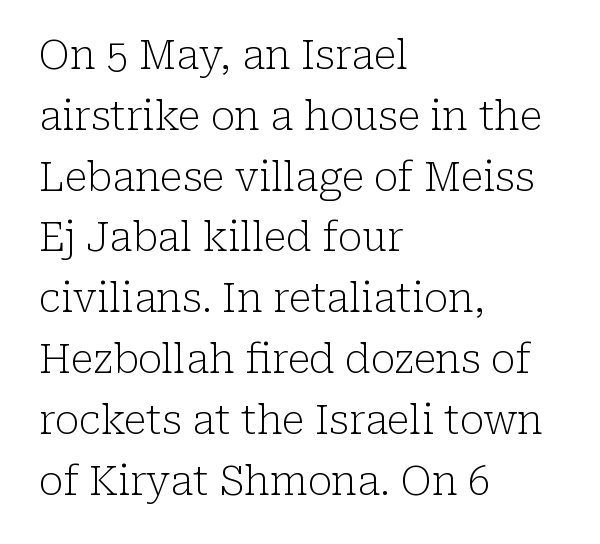
{"serif": "yes", "italic": "no", "bold": "no", "weight": "light", "width": "normal", "stroke_contrast": "low", "x_height": "medium", "monospaced": "no", "underline": "no", "align": "left", "line_spacing": "normal", "line_spacing_ratio": 1.52, "letter_spacing": "normal", "letter_spacing_em": 0.0, "glyph_px": 40}
